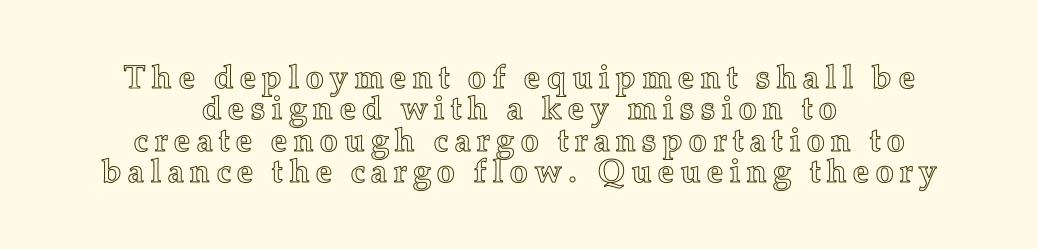
Q: Is the text italic (slanted)? A: No, it is upright.
Q: Is the text underlined? A: No.
Q: How is the paragraph aligned? A: Centered.
Q: Is the spacing between lines tight, normal or loose? A: Tight.
Q: Width (condensed, normal, or wide)? A: Normal.
Q: x-height? A: Medium.
Q: Monospaced? A: No.
